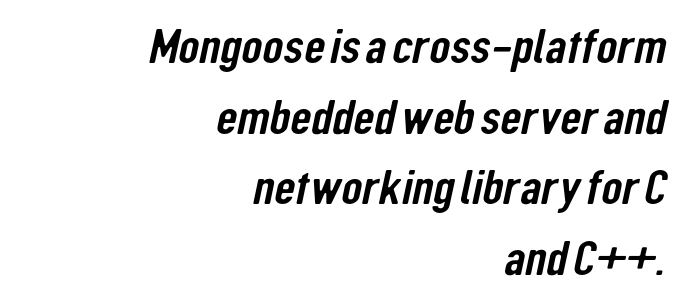
{"serif": "no", "width": "condensed", "stroke_contrast": "low", "x_height": "medium", "monospaced": "no", "underline": "no", "align": "right", "line_spacing": "normal", "line_spacing_ratio": 1.47, "letter_spacing": "normal", "letter_spacing_em": 0.0, "glyph_px": 48}
